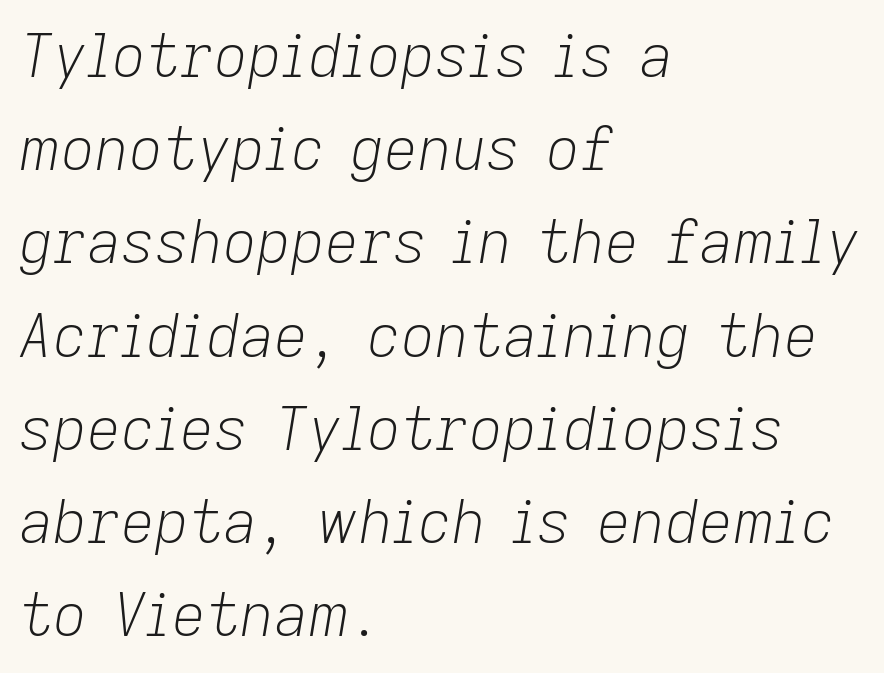
{"italic": "yes", "lean": "right", "slant_degrees": 9, "bold": "no", "weight": "light", "width": "normal", "stroke_contrast": "low", "x_height": "medium", "monospaced": "no", "underline": "no", "align": "left", "line_spacing": "normal", "line_spacing_ratio": 1.58, "letter_spacing": "normal", "letter_spacing_em": 0.0, "glyph_px": 59}
